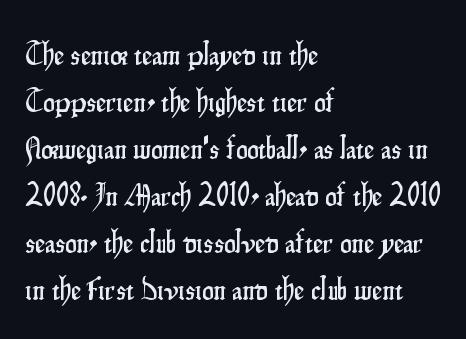
Each letter keeps its own natural width here, so spacing adapts to shape. The paragraph shown leans on its left margin. Check under the words: just untouched page. The vertical gap from one line to the next is medium. The gaps between neighbouring characters are ordinary and unremarkable.
